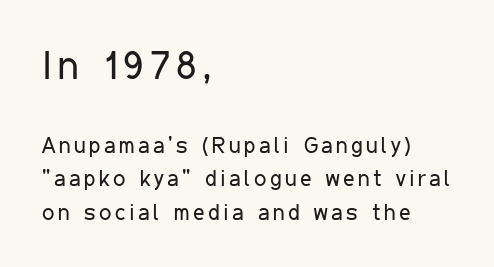
The font sits on the lighter half of the weight spectrum, regular included. Serif or sans? Sans — the stroke terminals are bare. Compared with typical paragraphs, the rows here are spaced about the same. Any mark beneath the type? The region is blank. These lines are rendered in a variable-pitch font.
